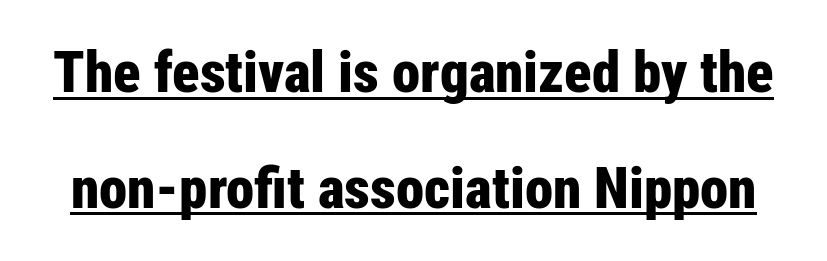
No italicization has been applied; the sample stays upright. Tracking value appears to be zero — textbook default spacing. The line-height multiplier appears high, well above default. The face used here is proportionally spaced, like ordinary book or web type. Classification — sans serif. The rendering uses the underline text-decoration.
